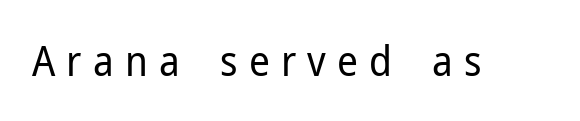
{"serif": "no", "italic": "no", "bold": "no", "weight": "regular", "width": "normal", "stroke_contrast": "low", "x_height": "medium", "monospaced": "no", "underline": "no", "letter_spacing": "wide", "letter_spacing_em": 0.27, "glyph_px": 41}
